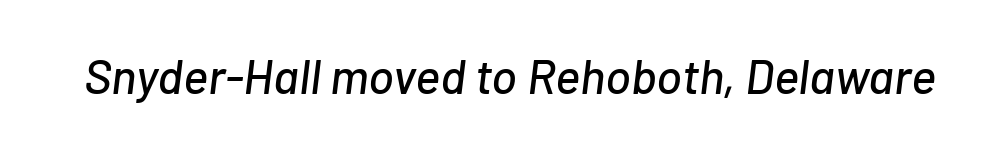
This rendering leaves character spacing at its baseline value. Emphasis-style slanted type is in use. Each letter keeps its own natural width here, so spacing adapts to shape. Descenders are the only things crossing below the line.
